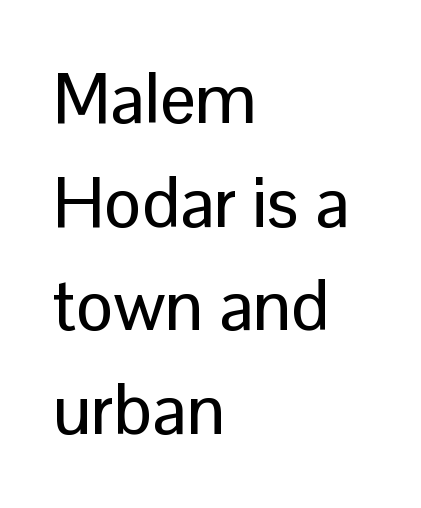
{"serif": "no", "italic": "no", "width": "normal", "stroke_contrast": "low", "x_height": "medium", "monospaced": "no", "underline": "no", "align": "left", "line_spacing": "normal", "line_spacing_ratio": 1.48, "letter_spacing": "normal", "letter_spacing_em": 0.0, "glyph_px": 70}
